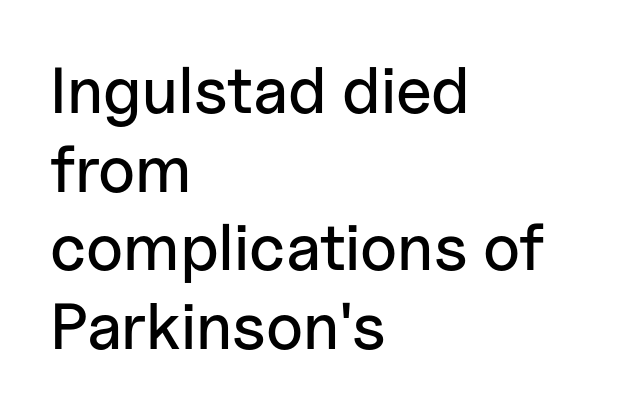
In terms of letterspacing, this is plain default setting. The typeface chosen for these lines omits serifs. Spacing verdict: proportional, widths tailored to each character. Layout note: lines flush left. Letters rest on an invisible, unmarked baseline. The letters stand straight up with perfectly vertical stems.
